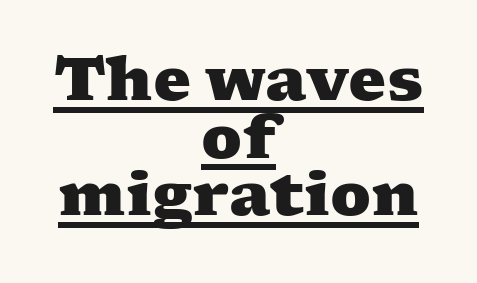
Chunky letters — that's bold for sure. The passage shown is underscored from start to finish. Whoever set this chose condensed vertical rhythm over breathing room. Think of a printed novel: that variable character pitch is what you see here. What stands out about the letter spacing? Nothing — it is the standard amount. Each letter's strokes conclude with small projecting serifs.
